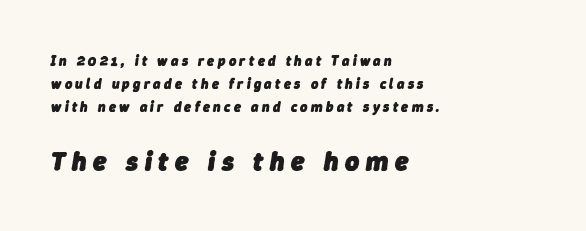
The image shows 27 px bold type, italic (leaning right); set left-aligned, normal line spacing (1.66x), unusually wide letter spacing (+0.24 em), not underlined; the second (bottom) block is 1.93x larger.
